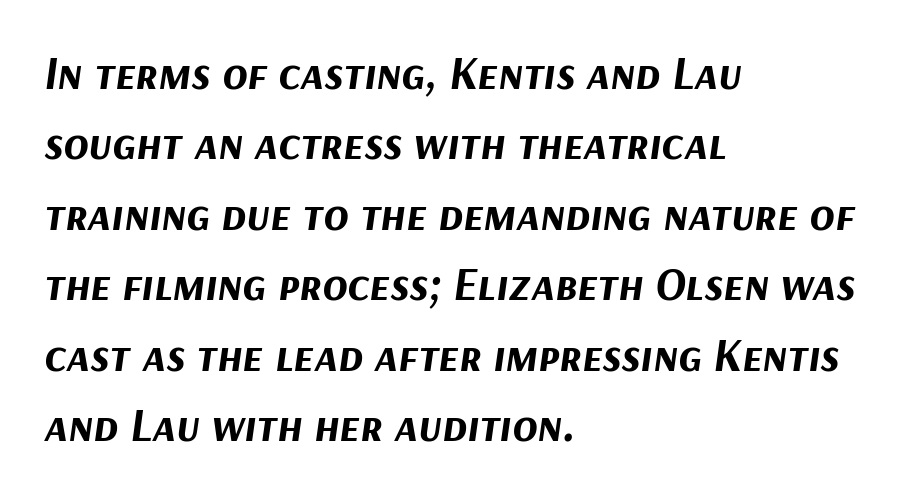
{"italic": "yes", "lean": "right", "slant_degrees": 9, "bold": "yes", "weight": "bold", "width": "normal", "stroke_contrast": "medium", "x_height": "medium", "monospaced": "no", "underline": "no", "align": "left", "line_spacing": "normal", "line_spacing_ratio": 1.53, "letter_spacing": "normal", "letter_spacing_em": 0.0, "glyph_px": 46}
